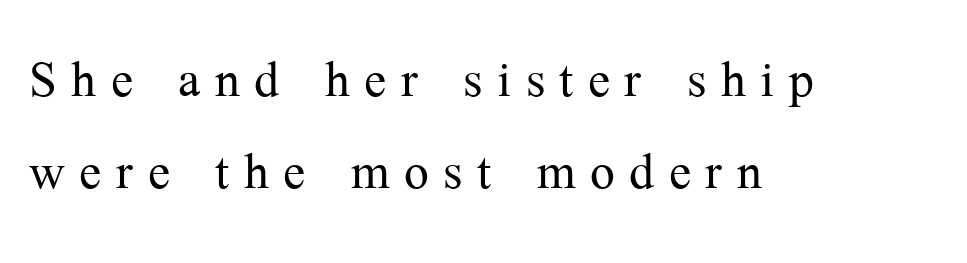
The font sits on the lighter half of the weight spectrum, regular included. Look at the bottom of the vertical strokes: they flare into serifs here. The axis of the letterforms is exactly vertical. Do the characters align in a grid? No, the font is proportional. Students, note that the glyphs here are deliberately spaced far apart.
